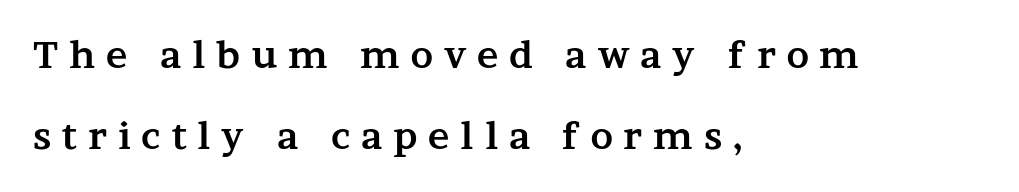
Q: Is the text bold? A: Yes.
Q: Is the text italic (slanted)? A: No, it is upright.
Q: Is the typeface a serif or a sans-serif typeface? A: Serif.
Q: Is the text underlined? A: No.
Q: How is the paragraph aligned? A: Left-aligned.
Q: Is the spacing between letters normal or unusually wide? A: Unusually wide.
Q: Is the spacing between lines tight, normal or loose? A: Loose.
Q: Width (condensed, normal, or wide)? A: Wide.
Q: Stroke contrast? A: Medium.
Q: x-height? A: Medium.
Q: Monospaced? A: No.
